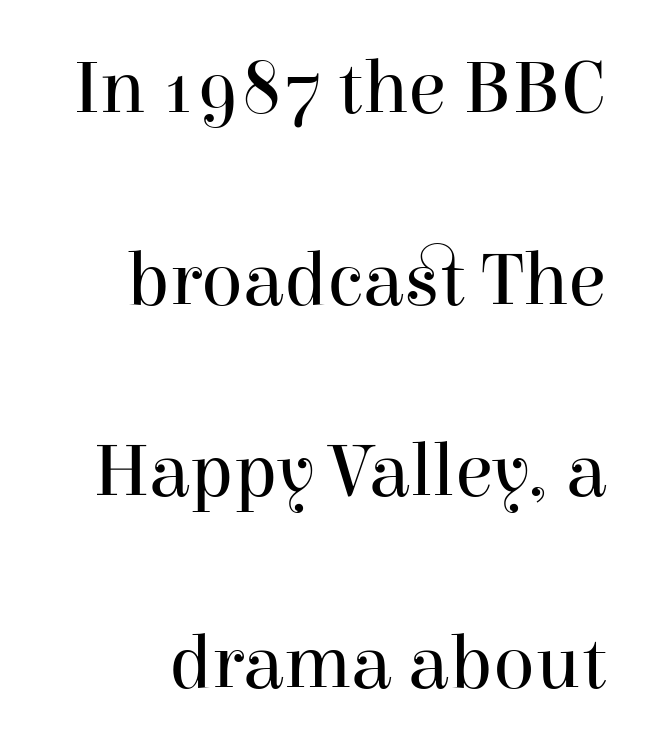
Q: Is the text bold? A: No.
Q: Is the text italic (slanted)? A: No, it is upright.
Q: Is the typeface a serif or a sans-serif typeface? A: Serif.
Q: Is the text underlined? A: No.
Q: Is the spacing between letters normal or unusually wide? A: Normal.
Q: Is the spacing between lines tight, normal or loose? A: Loose.
Q: Width (condensed, normal, or wide)? A: Normal.
Q: Stroke contrast? A: High.
Q: x-height? A: Medium.
Q: Monospaced? A: No.
